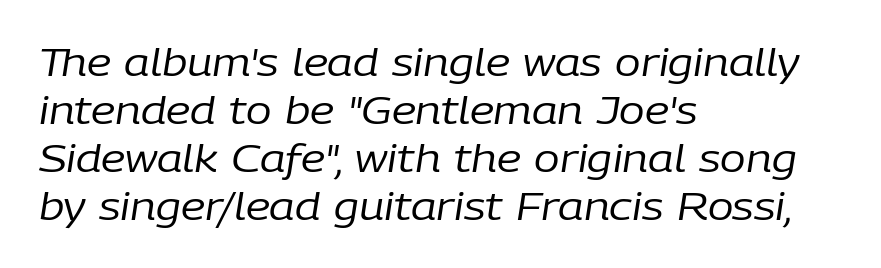
The image shows 38 px regular-weight type, italic (leaning right); set left-aligned, normal line spacing (1.26x), normal letter spacing, not underlined; low stroke contrast and a medium x-height.
